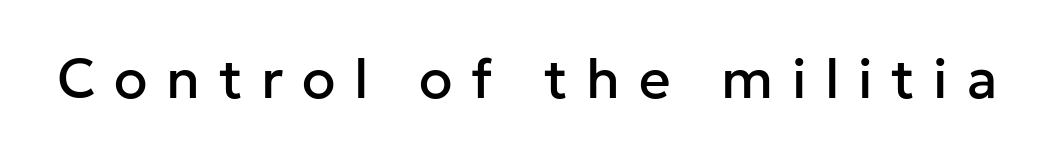
Each row of text sits above clean, open space. Italic? Not at all — the glyphs are vertical. The rendering shows plain stroke endings on the letterforms — a sans-serif design. This sample has the flowing, uneven cadence of proportional lettering. Compared with typical body copy, the letter spacing here is much looser.
